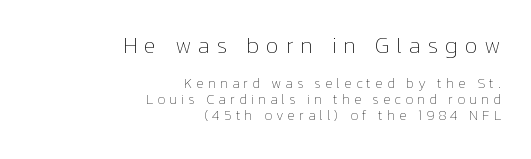
Q: Is the text bold? A: No.
Q: Is the text italic (slanted)? A: No, it is upright.
Q: Is the text underlined? A: No.
Q: How is the paragraph aligned? A: Right-aligned.
Q: Is the spacing between letters normal or unusually wide? A: Unusually wide.
Q: Is the spacing between lines tight, normal or loose? A: Tight.
Q: Which block of text is set in a larger size, the first (top) or the second (bottom)? A: The first (top) one.
